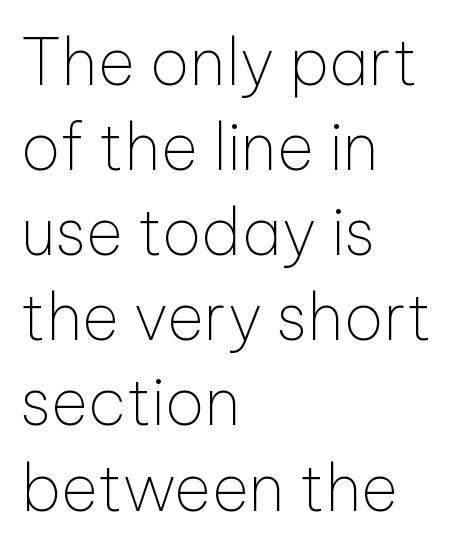
The image shows 64 px thin sans-serif type, upright; set left-aligned, normal line spacing (1.33x), normal letter spacing, not underlined; low stroke contrast and a medium x-height.
